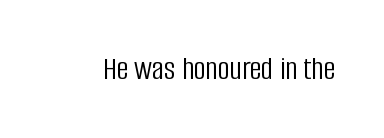
Q: Is the text bold? A: No.
Q: Is the text italic (slanted)? A: No, it is upright.
Q: Is the typeface a serif or a sans-serif typeface? A: Sans-serif.
Q: Is the text underlined? A: No.
Q: Is the spacing between letters normal or unusually wide? A: Normal.
Q: Width (condensed, normal, or wide)? A: Condensed.
Q: Stroke contrast? A: Low.
Q: x-height? A: Large.
Q: Monospaced? A: No.
